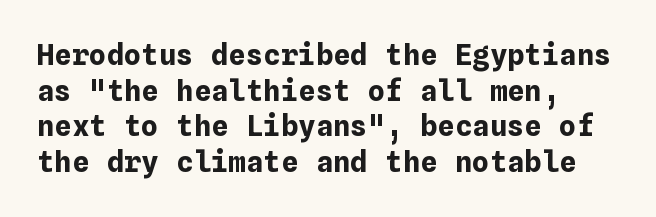
All the whitespace from short lines collects on the right. No italicization has been applied; the sample stays upright. The type is set solid horizontally, with unmodified tracking. The area under the type is left untouched. Students, this is bold: see how much ink each stroke carries.
